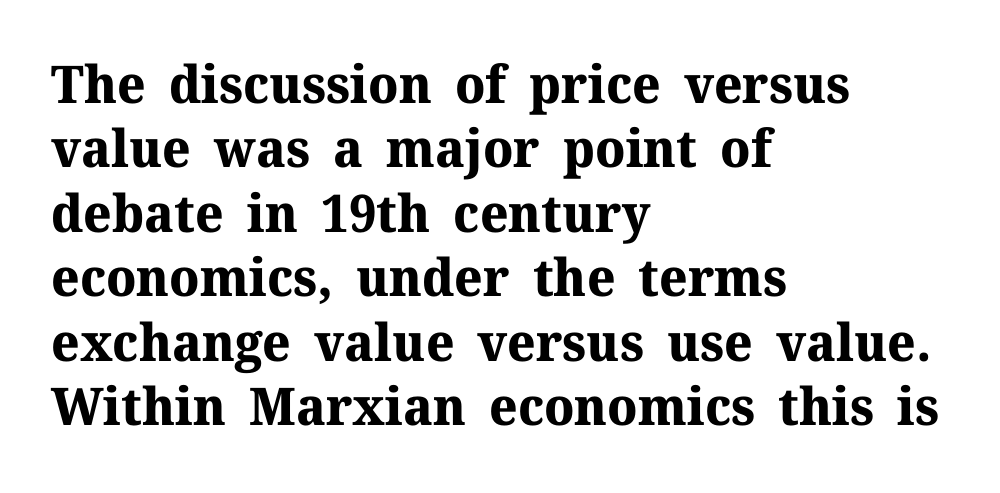
Stroke terminals: seriffed. A dark, heavy texture on the line: the type is bold. Every row of glyphs begins at an identical x-position on the left. In terms of letterspacing, this is plain default setting.
